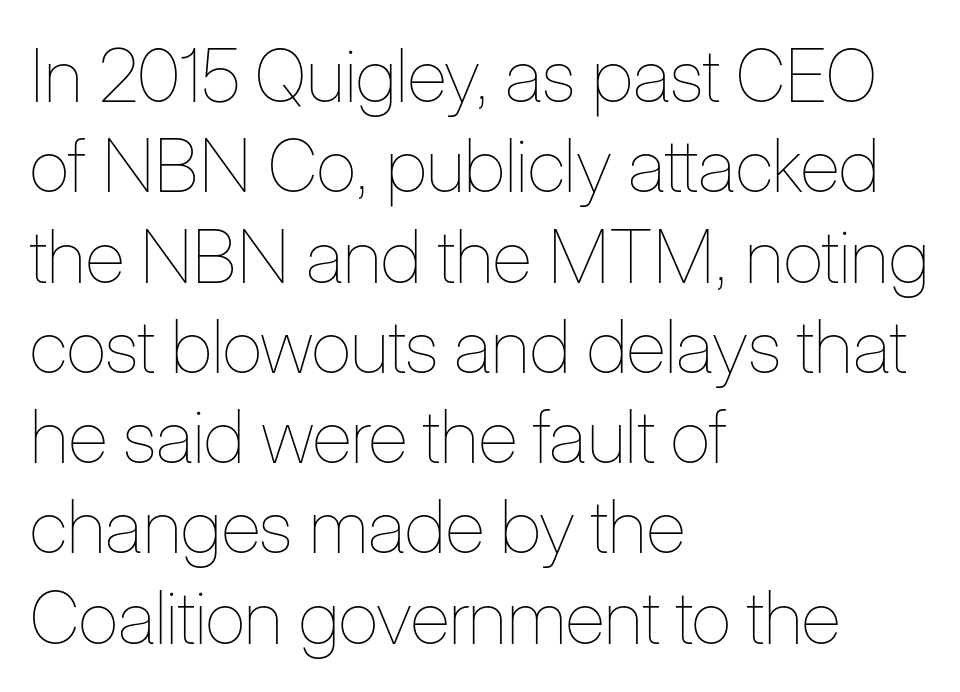
Q: Is the text bold? A: No.
Q: Is the text italic (slanted)? A: No, it is upright.
Q: Is the text underlined? A: No.
Q: How is the paragraph aligned? A: Left-aligned.
Q: Is the spacing between letters normal or unusually wide? A: Normal.
Q: Width (condensed, normal, or wide)? A: Condensed.
Q: Stroke contrast? A: Low.
Q: x-height? A: Medium.
Q: Monospaced? A: No.
